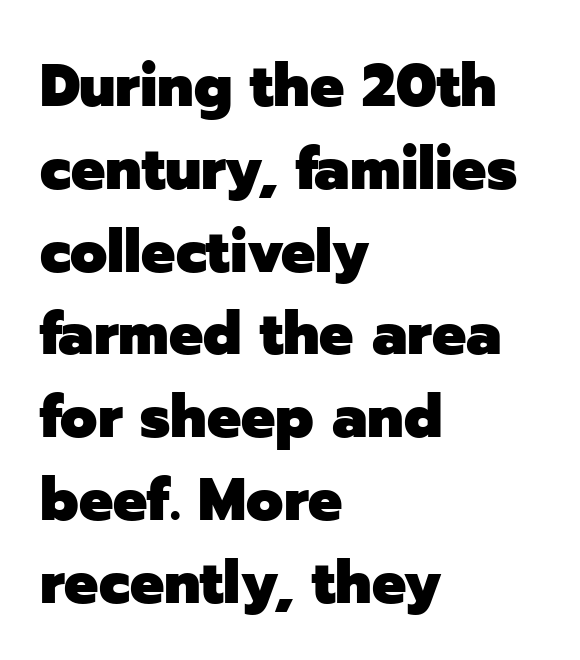
{"serif": "no", "italic": "no", "bold": "yes", "weight": "heavy", "width": "normal", "stroke_contrast": "low", "x_height": "medium", "monospaced": "no", "underline": "no", "align": "left", "line_spacing": "normal", "line_spacing_ratio": 1.38, "letter_spacing": "normal", "letter_spacing_em": 0.0, "glyph_px": 60}
